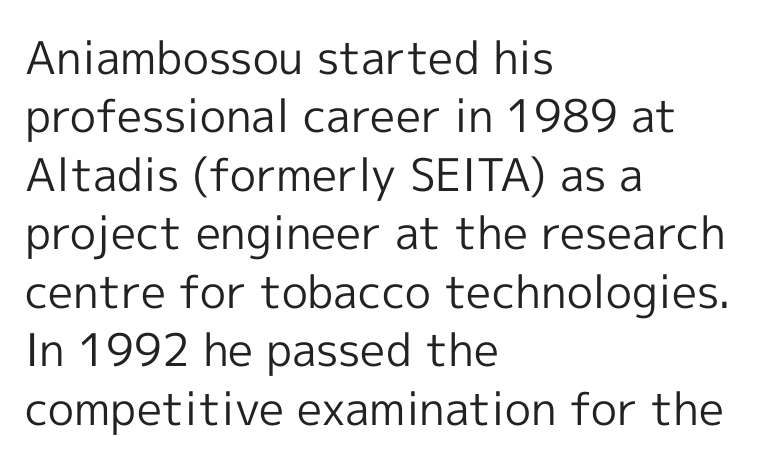
Q: Is the text bold? A: No.
Q: Is the text italic (slanted)? A: No, it is upright.
Q: Is the typeface a serif or a sans-serif typeface? A: Sans-serif.
Q: Is the text underlined? A: No.
Q: How is the paragraph aligned? A: Left-aligned.
Q: Is the spacing between letters normal or unusually wide? A: Normal.
Q: Is the spacing between lines tight, normal or loose? A: Normal.
Q: Width (condensed, normal, or wide)? A: Normal.
Q: x-height? A: Medium.
Q: Monospaced? A: No.
